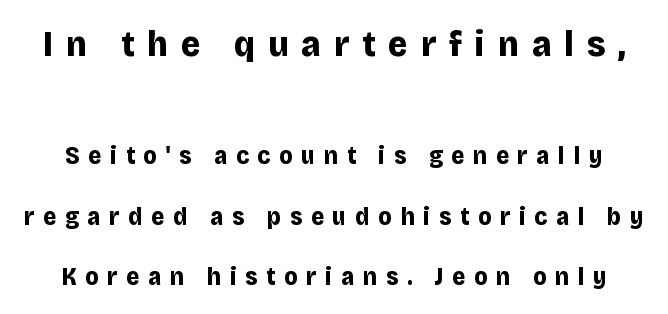
{"serif": "no", "italic": "no", "bold": "yes", "weight": "bold", "width": "normal", "stroke_contrast": "low", "x_height": "large", "monospaced": "no", "underline": "no", "line_spacing": "loose", "line_spacing_ratio": 2.42, "letter_spacing": "wide", "letter_spacing_em": 0.35, "larger_block": "first", "size_ratio": 1.48, "glyph_px": 37}
